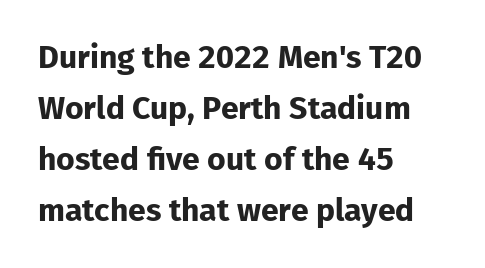
The image shows 32 px bold sans-serif type, upright; set left-aligned, normal line spacing (1.59x), normal letter spacing, not underlined; low stroke contrast and a medium x-height.
